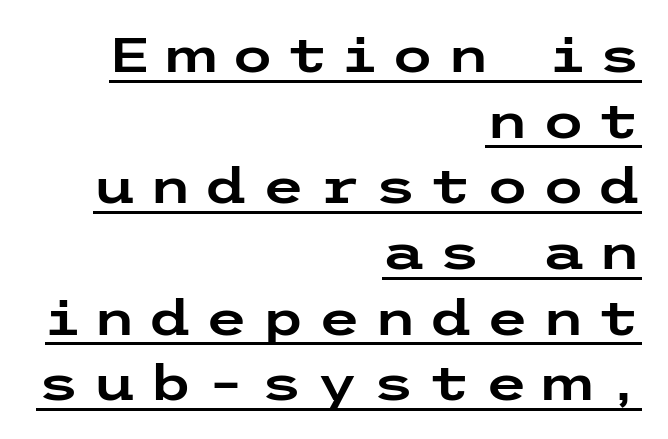
Q: Is the text italic (slanted)? A: No, it is upright.
Q: Is the typeface a serif or a sans-serif typeface? A: Sans-serif.
Q: Is the text underlined? A: Yes.
Q: How is the paragraph aligned? A: Right-aligned.
Q: Is the spacing between letters normal or unusually wide? A: Unusually wide.
Q: Is the spacing between lines tight, normal or loose? A: Normal.
Q: Width (condensed, normal, or wide)? A: Wide.
Q: Stroke contrast? A: Low.
Q: x-height? A: Medium.
